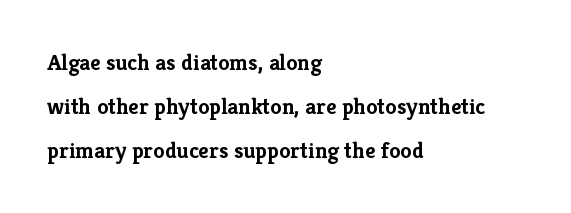
The image shows 23 px bold type, upright; set left-aligned, loose line spacing (1.92x), normal letter spacing, not underlined.
